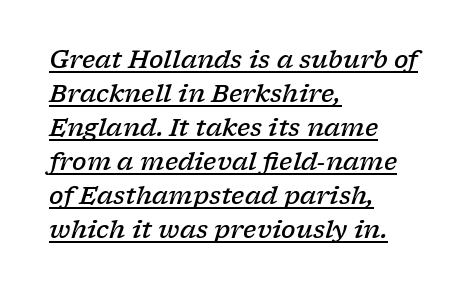
The image shows 24 px text type, italic (leaning right); set left-aligned, normal line spacing (1.42x), normal letter spacing, underlined.
